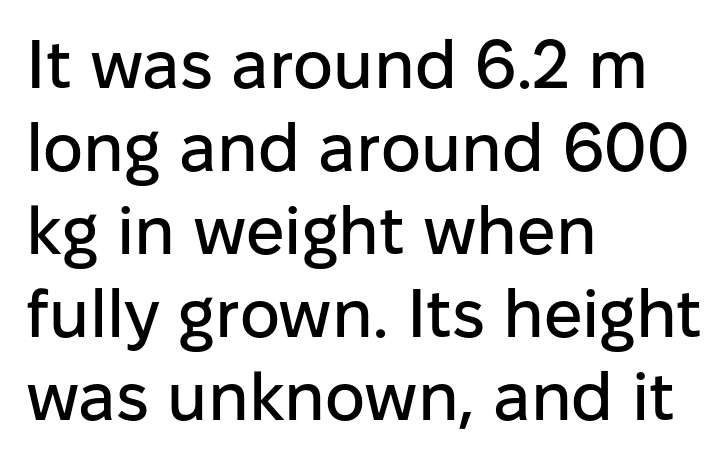
Q: Is the text italic (slanted)? A: No, it is upright.
Q: Is the typeface a serif or a sans-serif typeface? A: Sans-serif.
Q: Is the text underlined? A: No.
Q: How is the paragraph aligned? A: Left-aligned.
Q: Is the spacing between letters normal or unusually wide? A: Normal.
Q: Width (condensed, normal, or wide)? A: Normal.
Q: Stroke contrast? A: Low.
Q: x-height? A: Medium.
Q: Monospaced? A: No.
